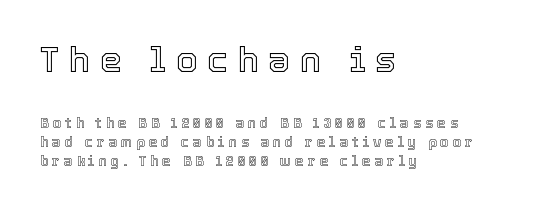
Q: Is the text italic (slanted)? A: No, it is upright.
Q: Is the text underlined? A: No.
Q: How is the paragraph aligned? A: Left-aligned.
Q: Is the spacing between letters normal or unusually wide? A: Unusually wide.
Q: Is the spacing between lines tight, normal or loose? A: Normal.
Q: Which block of text is set in a larger size, the first (top) or the second (bottom)? A: The first (top) one.
Q: Width (condensed, normal, or wide)? A: Normal.
Q: x-height? A: Medium.
Q: Monospaced? A: No.
